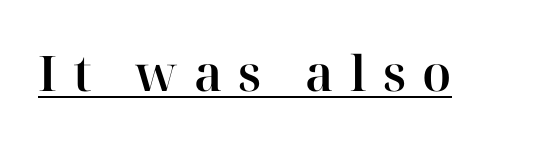
{"serif": "yes", "italic": "no", "width": "normal", "stroke_contrast": "high", "x_height": "medium", "monospaced": "no", "underline": "yes", "letter_spacing": "wide", "letter_spacing_em": 0.33, "glyph_px": 49}
